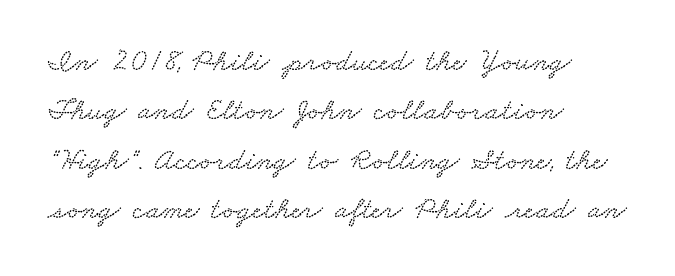
The image shows 31 px wide type; set left-aligned, normal line spacing (1.59x), normal letter spacing, not underlined; low stroke contrast and a small x-height.
